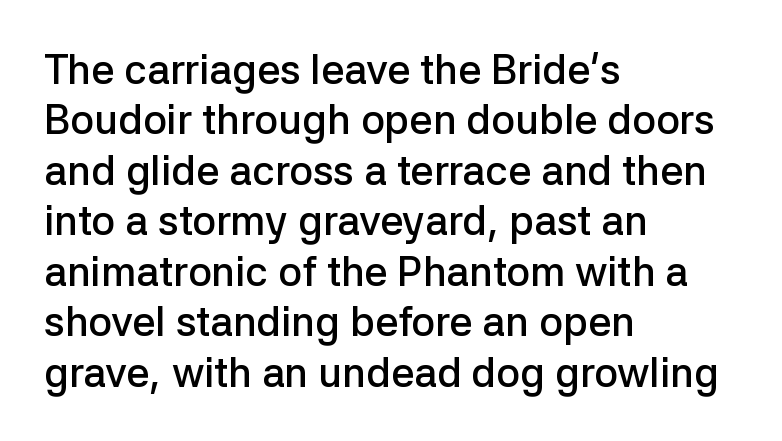
Q: Is the text bold? A: Semi-bold.
Q: Is the text italic (slanted)? A: No, it is upright.
Q: Is the typeface a serif or a sans-serif typeface? A: Sans-serif.
Q: Is the text underlined? A: No.
Q: How is the paragraph aligned? A: Left-aligned.
Q: Is the spacing between letters normal or unusually wide? A: Normal.
Q: Width (condensed, normal, or wide)? A: Normal.
Q: Stroke contrast? A: Low.
Q: x-height? A: Medium.
Q: Monospaced? A: No.
